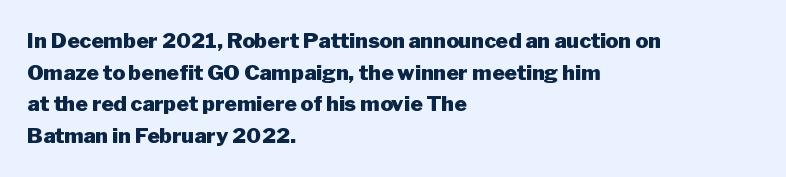
Q: Is the text bold? A: Yes.
Q: Is the text italic (slanted)? A: No, it is upright.
Q: Is the text underlined? A: No.
Q: How is the paragraph aligned? A: Left-aligned.
Q: Is the spacing between letters normal or unusually wide? A: Normal.
Q: Is the spacing between lines tight, normal or loose? A: Normal.
